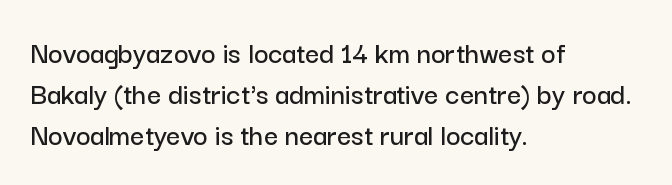
Q: Is the text italic (slanted)? A: No, it is upright.
Q: Is the typeface a serif or a sans-serif typeface? A: Sans-serif.
Q: Is the text underlined? A: No.
Q: How is the paragraph aligned? A: Left-aligned.
Q: Is the spacing between letters normal or unusually wide? A: Normal.
Q: Is the spacing between lines tight, normal or loose? A: Normal.
Q: Width (condensed, normal, or wide)? A: Normal.
Q: Stroke contrast? A: Low.
Q: x-height? A: Medium.
Q: Monospaced? A: No.
